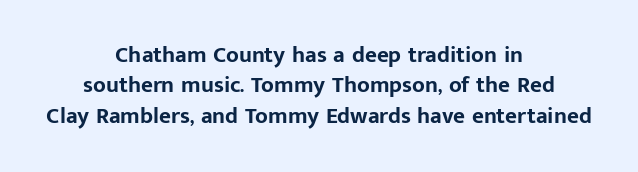
Line starts and ends both wander, symmetrically. How would I describe the line gaps? Plain and ordinary. A roman cut, with each character standing at attention. Heavy-handed strokes throughout: this text is bold. Spacing between characters is what you'd get straight out of the box.
